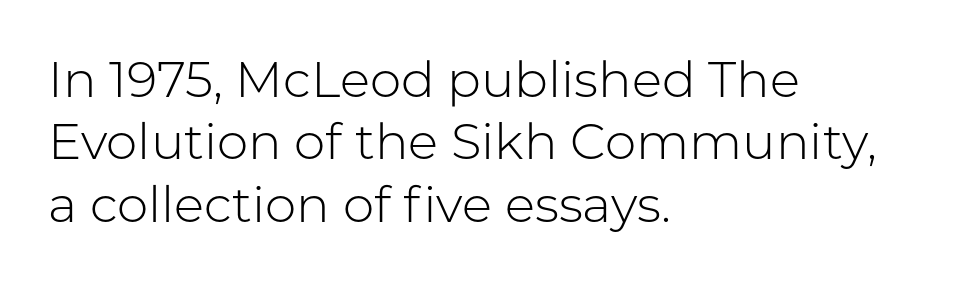
The image shows 50 px light sans-serif type, upright; set left-aligned, normal line spacing (1.25x), normal letter spacing, not underlined; low stroke contrast and a medium x-height.
